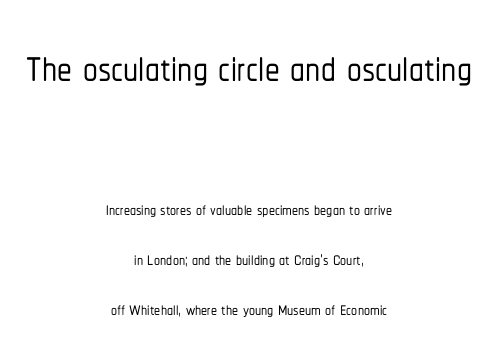
Q: Is the text italic (slanted)? A: No, it is upright.
Q: Is the typeface a serif or a sans-serif typeface? A: Sans-serif.
Q: Is the text underlined? A: No.
Q: How is the paragraph aligned? A: Centered.
Q: Is the spacing between letters normal or unusually wide? A: Normal.
Q: Is the spacing between lines tight, normal or loose? A: Loose.
Q: Which block of text is set in a larger size, the first (top) or the second (bottom)? A: The first (top) one.
Q: Width (condensed, normal, or wide)? A: Condensed.
Q: Stroke contrast? A: Low.
Q: x-height? A: Medium.
Q: Monospaced? A: No.
